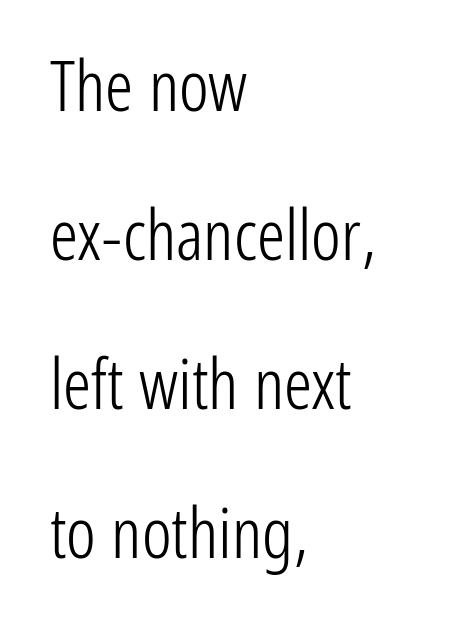
The paragraph shown leans on its left margin. This sample uses plain, unmodified letter spacing. Here the designer chose a conventional face with non-uniform glyph widths. The type sits square on the baseline with zero lean. The font sits on the lighter half of the weight spectrum, regular included.
